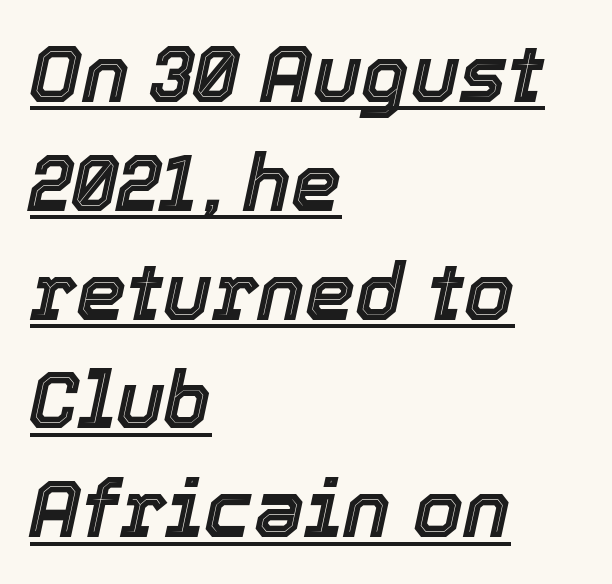
Q: Is the text italic (slanted)? A: Yes, it leans right by about 12 degrees.
Q: Is the text underlined? A: Yes.
Q: How is the paragraph aligned? A: Left-aligned.
Q: Is the spacing between letters normal or unusually wide? A: Normal.
Q: Is the spacing between lines tight, normal or loose? A: Normal.
Q: Width (condensed, normal, or wide)? A: Normal.
Q: x-height? A: Medium.
Q: Monospaced? A: No.
